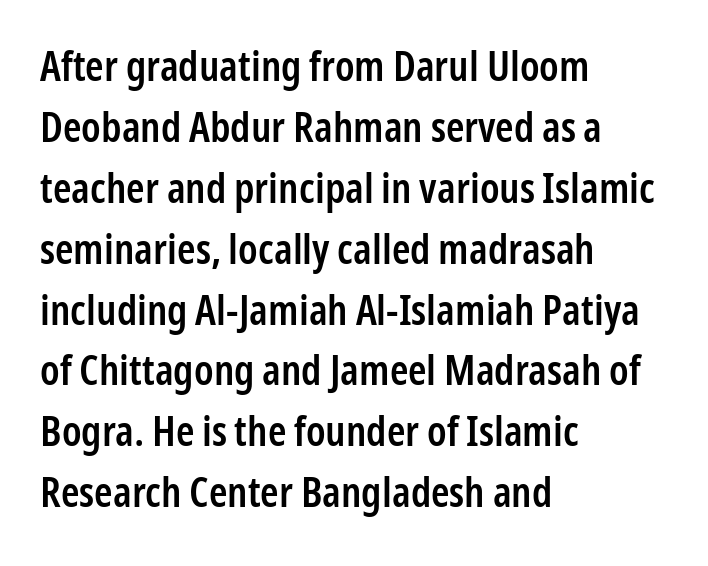
The image shows 42 px semibold, condensed sans-serif type, upright; set left-aligned, normal line spacing (1.45x), normal letter spacing, not underlined; low stroke contrast and a medium x-height.
